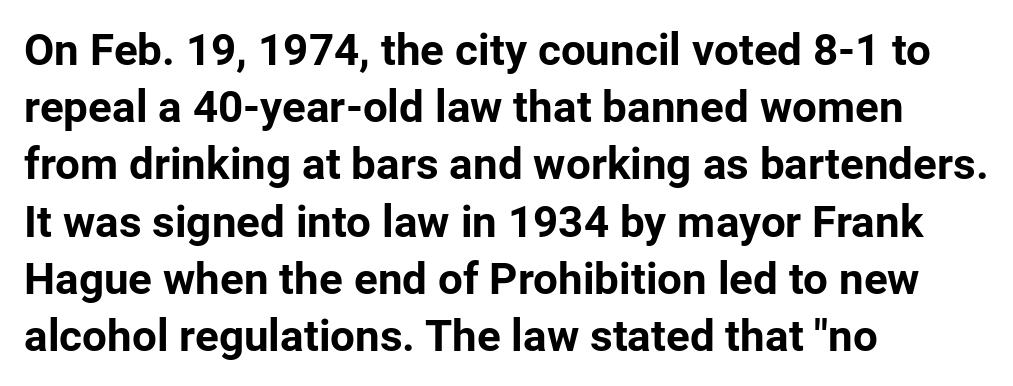
{"serif": "no", "italic": "no", "bold": "yes", "weight": "bold", "width": "normal", "stroke_contrast": "low", "x_height": "medium", "monospaced": "no", "underline": "no", "align": "left", "line_spacing": "normal", "line_spacing_ratio": 1.3, "letter_spacing": "normal", "letter_spacing_em": 0.0, "glyph_px": 44}
